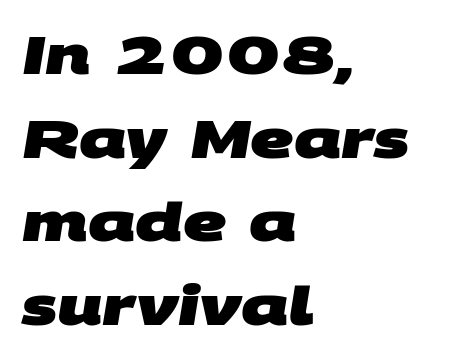
The image shows 53 px heavy, wide sans-serif type; set left-aligned, normal line spacing (1.58x), normal letter spacing, not underlined; medium stroke contrast and a large x-height.
